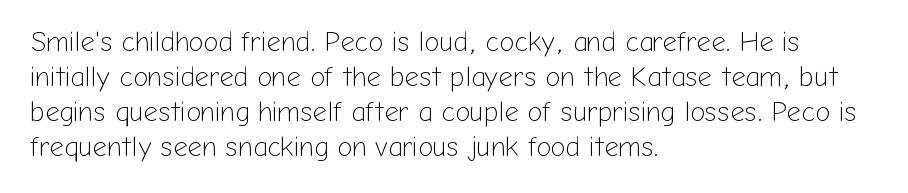
{"serif": "no", "italic": "no", "bold": "no", "weight": "light", "width": "normal", "stroke_contrast": "low", "x_height": "medium", "monospaced": "no", "underline": "no", "align": "left", "line_spacing": "normal", "line_spacing_ratio": 1.25, "letter_spacing": "normal", "letter_spacing_em": 0.0, "glyph_px": 28}
